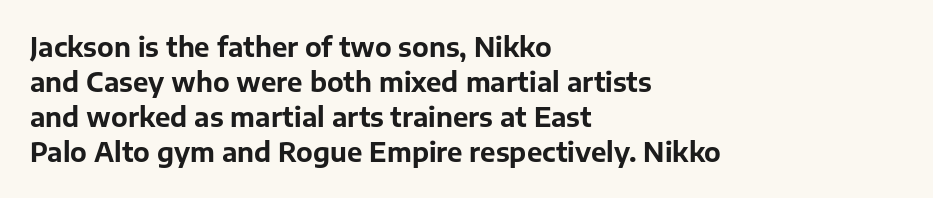
The baseline area is clear. The lines in this sample share a left origin and differ only in where they stop. The type is set solid horizontally, with unmodified tracking. Compared with typical paragraphs, the rows here are spaced about the same. Thick stems and heavy bowls — unmistakably bold. Ascenders rise straight up at ninety degrees.
